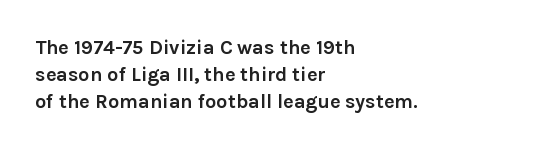
Q: Is the text bold? A: Yes.
Q: Is the text italic (slanted)? A: No, it is upright.
Q: Is the text underlined? A: No.
Q: How is the paragraph aligned? A: Left-aligned.
Q: Is the spacing between letters normal or unusually wide? A: Normal.
Q: Is the spacing between lines tight, normal or loose? A: Normal.
